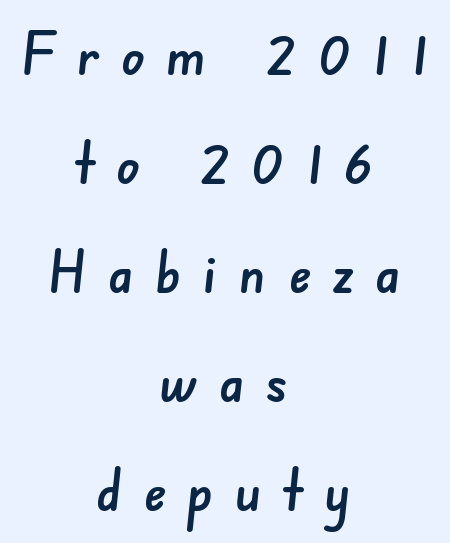
{"serif": "no", "width": "normal", "stroke_contrast": "low", "x_height": "small", "monospaced": "no", "underline": "no", "align": "center", "line_spacing_ratio": 1.88, "letter_spacing": "wide", "letter_spacing_em": 0.38, "glyph_px": 58}
